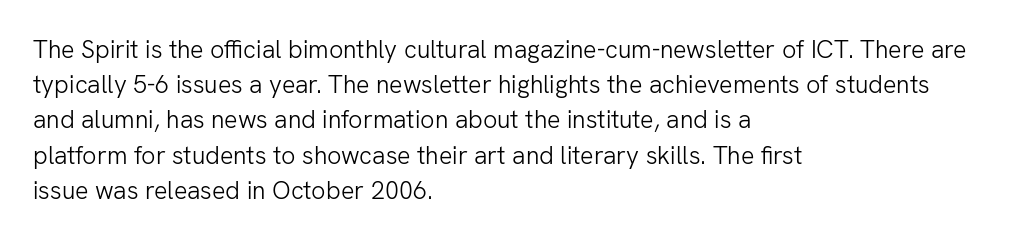
Weight: not bold — regular or lighter. Summary of vertical rhythm: regular, with standard interline spacing. Italic? Not at all — the glyphs are vertical. Words appear dense and cohesive because spacing is normal. Glance below the letters and you will spot only blank space.
